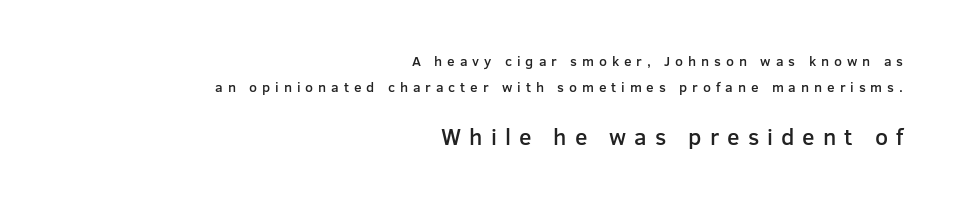
The image shows 23 px text type, upright; set right-aligned, line spacing 1.83x, unusually wide letter spacing (+0.35 em), not underlined; the second (bottom) block is 1.64x larger.
